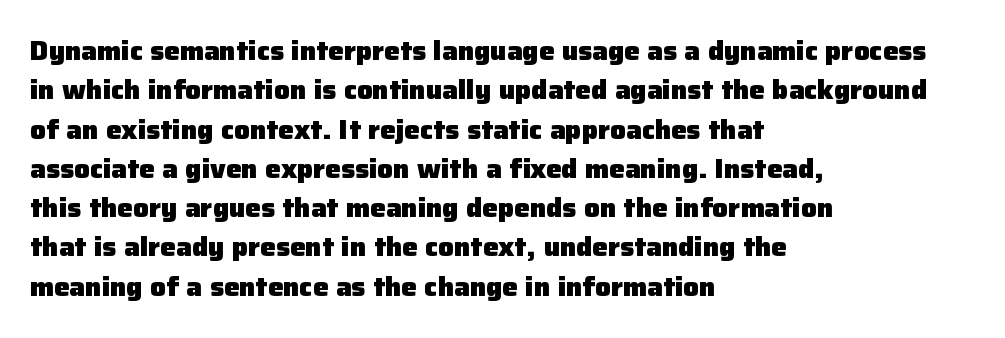
Q: Is the text bold? A: Yes.
Q: Is the text italic (slanted)? A: No, it is upright.
Q: Is the text underlined? A: No.
Q: How is the paragraph aligned? A: Left-aligned.
Q: Is the spacing between letters normal or unusually wide? A: Normal.
Q: Is the spacing between lines tight, normal or loose? A: Normal.
